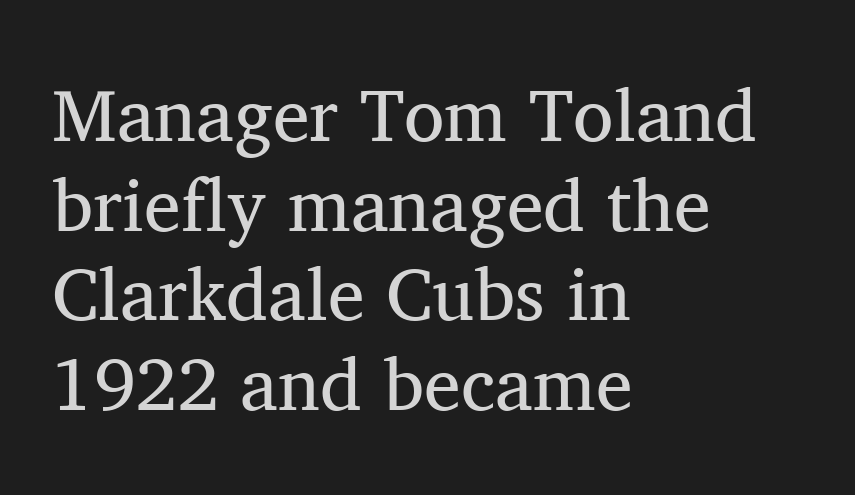
The image shows 74 px regular-weight serif type, upright; set left-aligned, line spacing 1.21x, normal letter spacing, not underlined; medium stroke contrast and a medium x-height.
